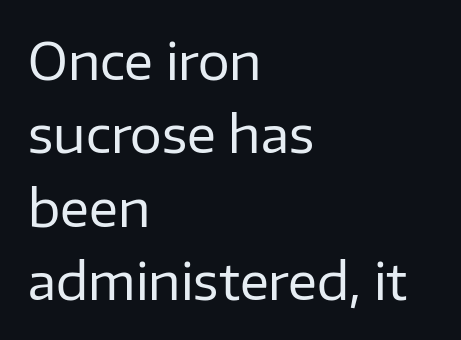
Each new line begins a customary step beneath the previous one. Glance below the letters and you will spot only blank space. This rendering leaves character spacing at its baseline value. This is the regular roman posture of the typeface.
